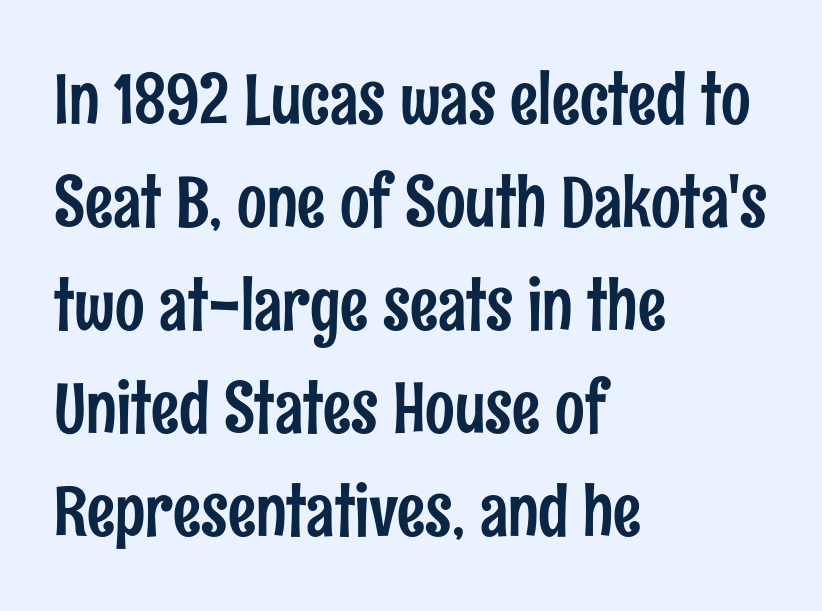
The letters stand straight up with perfectly vertical stems. Honestly, the letter spacing is just normal — you wouldn't notice it. Note the varied advance widths — an 'i' is clearly narrower than an 'm'. Rule under the text: the space is simply empty. Regular leading.
